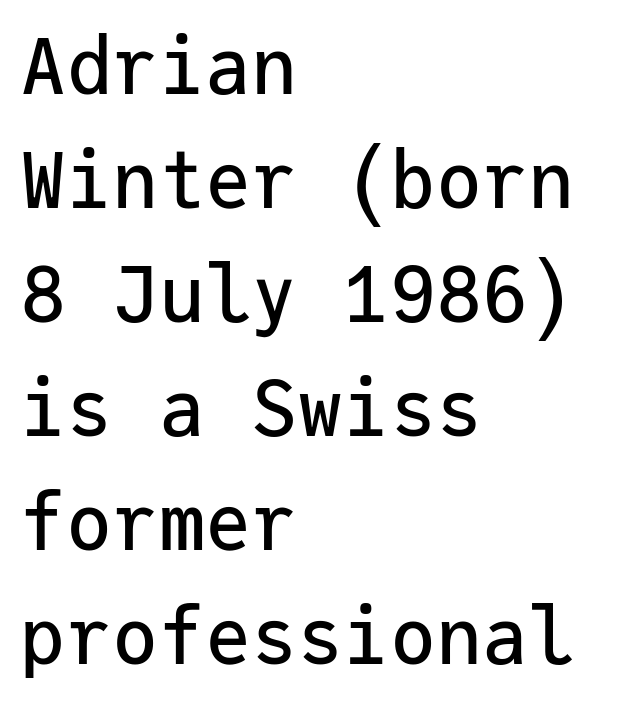
The axis of the letterforms is exactly vertical. Letterform terminals end flat and unadorned throughout the passage. The passage shown has conventional tracking throughout. Whoever set this chose a conventional vertical rhythm. A student would call this left alignment; a typographer would say flush left, rag right.
